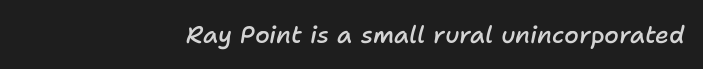
{"italic": "yes", "lean": "right", "slant_degrees": 11, "bold": "semi", "underline": "no", "align": "right", "letter_spacing": "normal", "letter_spacing_em": 0.0, "glyph_px": 24}
